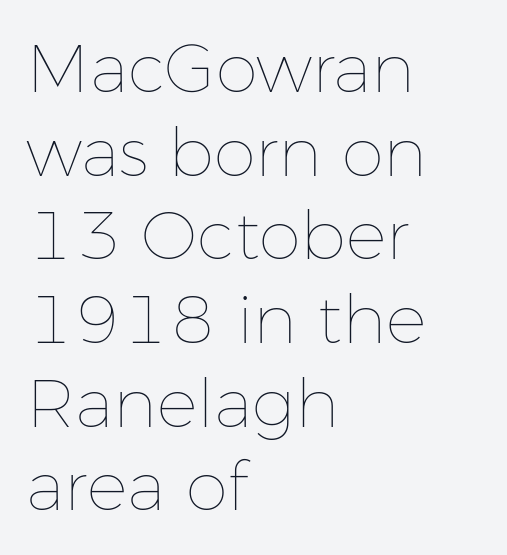
The image shows 68 px thin type, upright; set left-aligned, line spacing 1.23x, normal letter spacing, not underlined; low stroke contrast and a medium x-height.
